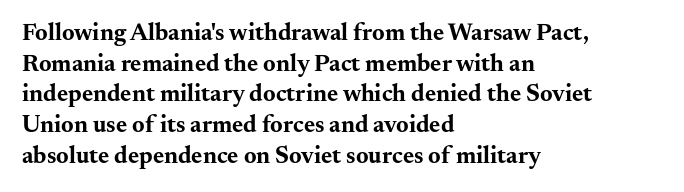
The image shows 24 px bold type, upright; set left-aligned, normal line spacing (1.28x), normal letter spacing, not underlined.
